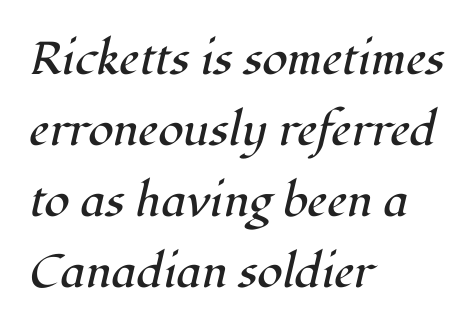
Each line starts at the same left margin while the right side varies. Compared with a typical body face, this is equally light or lighter still. Notice how descenders clear the ascenders below comfortably — that's standard leading. The passage shown has conventional tracking throughout. Looks like regular typesetting: each glyph gets only the width it needs.
